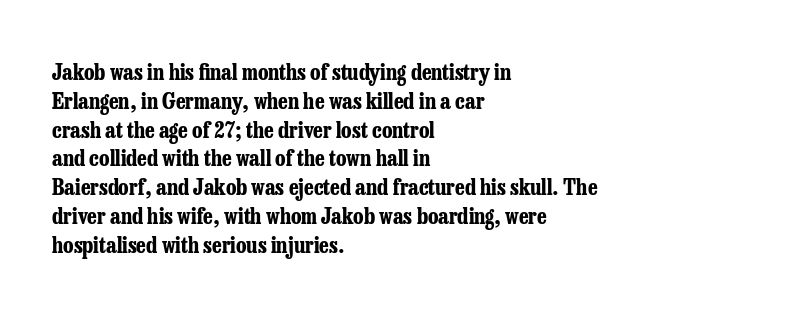
The rows are spaced the way most documents space them. Its strokes are broad and dark, the hallmark of bold type. Posture: upright roman. A bare baseline throughout the passage.
